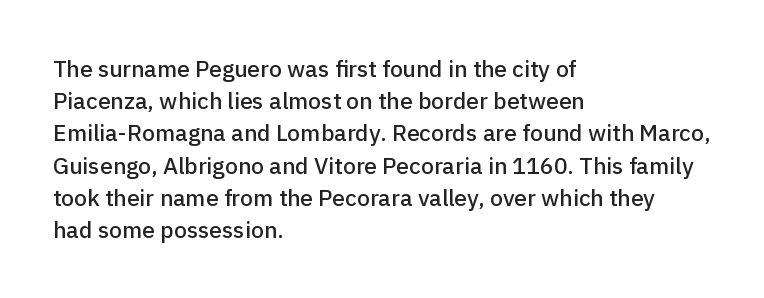
{"italic": "no", "underline": "no", "align": "left", "line_spacing": "normal", "line_spacing_ratio": 1.4, "letter_spacing": "normal", "letter_spacing_em": 0.0, "glyph_px": 23}
